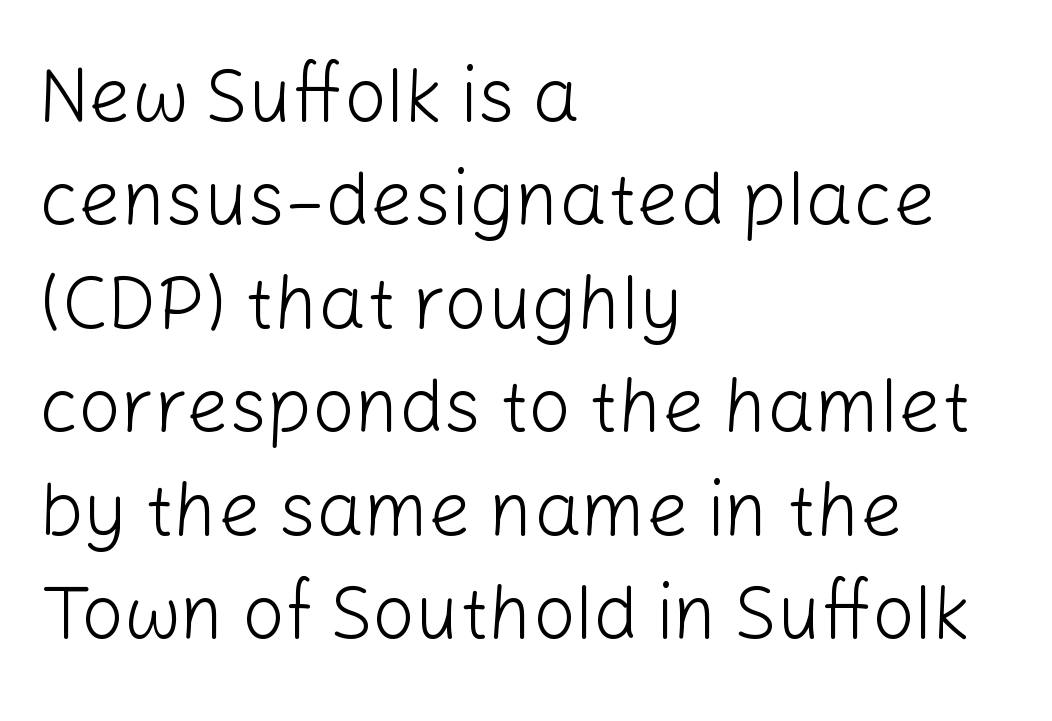
{"serif": "no", "italic": "no", "bold": "no", "weight": "light", "width": "normal", "stroke_contrast": "low", "x_height": "medium", "monospaced": "no", "underline": "no", "align": "left", "line_spacing": "normal", "line_spacing_ratio": 1.38, "letter_spacing": "normal", "letter_spacing_em": 0.0, "glyph_px": 75}
